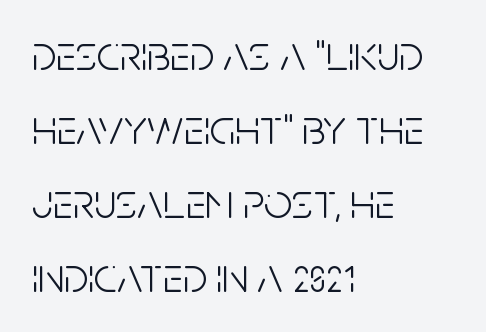
{"serif": "no", "italic": "no", "bold": "no", "weight": "light", "width": "condensed", "stroke_contrast": "low", "x_height": "large", "monospaced": "no", "underline": "no", "align": "left", "line_spacing": "normal", "line_spacing_ratio": 1.48, "letter_spacing": "normal", "letter_spacing_em": 0.0, "glyph_px": 50}
